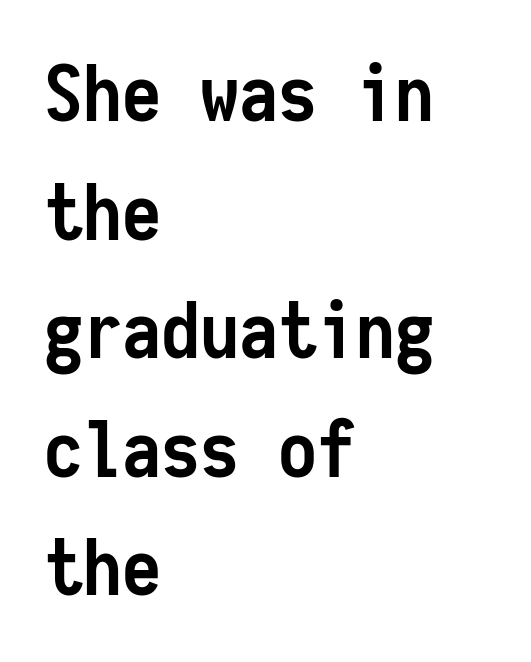
Q: Is the text bold? A: Yes.
Q: Is the text italic (slanted)? A: No, it is upright.
Q: Is the typeface a serif or a sans-serif typeface? A: Sans-serif.
Q: Is the text underlined? A: No.
Q: How is the paragraph aligned? A: Left-aligned.
Q: Is the spacing between letters normal or unusually wide? A: Normal.
Q: Is the spacing between lines tight, normal or loose? A: Normal.
Q: Width (condensed, normal, or wide)? A: Condensed.
Q: Stroke contrast? A: Low.
Q: x-height? A: Medium.
Q: Monospaced? A: Yes.
